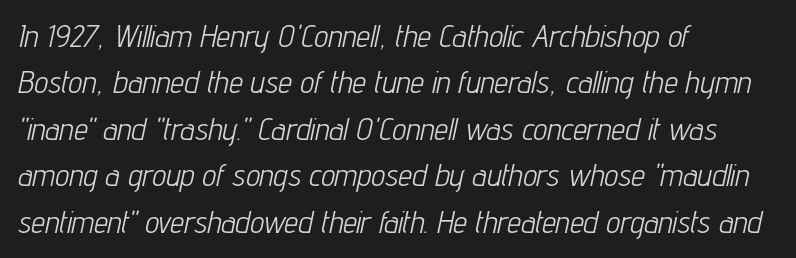
{"italic": "yes", "lean": "right", "slant_degrees": 12, "bold": "no", "weight": "light", "width": "condensed", "stroke_contrast": "low", "x_height": "medium", "monospaced": "no", "underline": "no", "align": "left", "line_spacing": "normal", "line_spacing_ratio": 1.5, "letter_spacing": "normal", "letter_spacing_em": 0.0, "glyph_px": 31}
